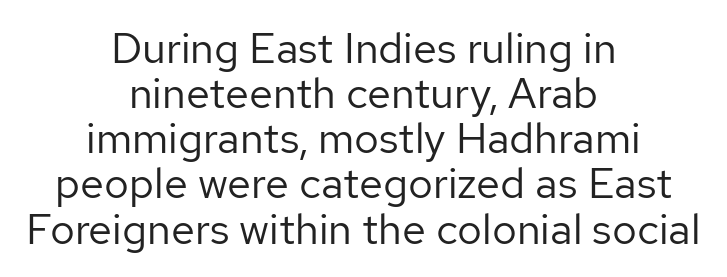
Type style note: lacks serifs. The cut favours lightness, reaching ordinary text weight at its darkest. Each letter keeps its own natural width here, so spacing adapts to shape. Each new line begins almost immediately beneath the previous one.
